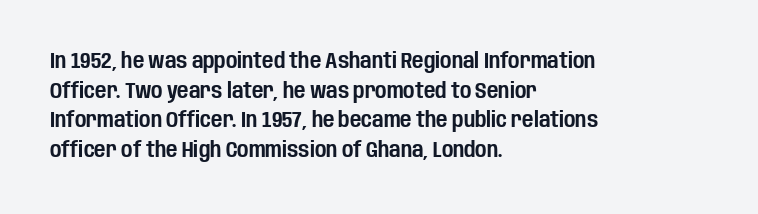
The passage shown stacks its lines at a standard gap. Look at the tracking — it's just the regular setting, nothing added. A typesetter would mark this as roman, not italic. Underlining? Definitely not there. One-word summary of the alignment: left.
